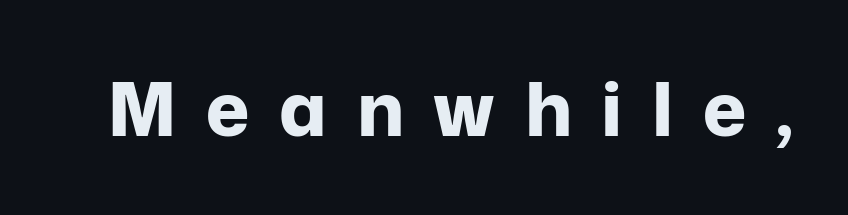
Q: Is the text bold? A: Yes.
Q: Is the text italic (slanted)? A: No, it is upright.
Q: Is the typeface a serif or a sans-serif typeface? A: Sans-serif.
Q: Is the text underlined? A: No.
Q: Is the spacing between letters normal or unusually wide? A: Unusually wide.
Q: Width (condensed, normal, or wide)? A: Normal.
Q: Stroke contrast? A: Low.
Q: x-height? A: Medium.
Q: Monospaced? A: No.
